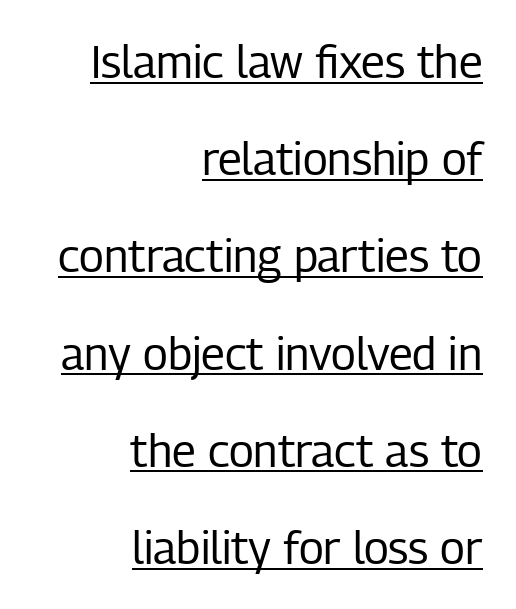
{"serif": "no", "italic": "no", "bold": "no", "weight": "regular", "width": "condensed", "stroke_contrast": "low", "x_height": "medium", "monospaced": "no", "underline": "yes", "align": "right", "line_spacing": "loose", "line_spacing_ratio": 2.16, "letter_spacing": "normal", "letter_spacing_em": 0.0, "glyph_px": 45}
